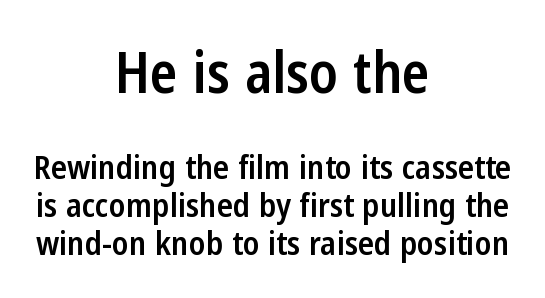
Q: Is the text bold? A: Semi-bold.
Q: Is the text italic (slanted)? A: No, it is upright.
Q: Is the typeface a serif or a sans-serif typeface? A: Sans-serif.
Q: Is the text underlined? A: No.
Q: How is the paragraph aligned? A: Centered.
Q: Is the spacing between letters normal or unusually wide? A: Normal.
Q: Is the spacing between lines tight, normal or loose? A: Tight.
Q: Which block of text is set in a larger size, the first (top) or the second (bottom)? A: The first (top) one.
Q: Width (condensed, normal, or wide)? A: Condensed.
Q: Stroke contrast? A: Low.
Q: x-height? A: Medium.
Q: Monospaced? A: No.
